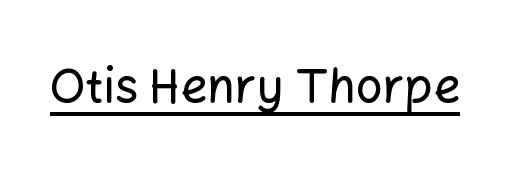
The image shows 47 px sans-serif type, upright; set normal letter spacing, underlined; low stroke contrast and a medium x-height.
